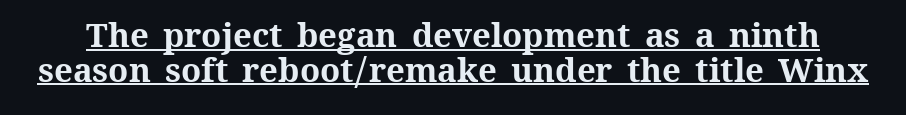
Posture: straight, roman, zero tilt. Typographic density is high because the face is bold. The face used here is proportionally spaced, like ordinary book or web type. These lines huddle together more closely than default settings would place them. Students, observe the line beneath the letters — that is underlining.
